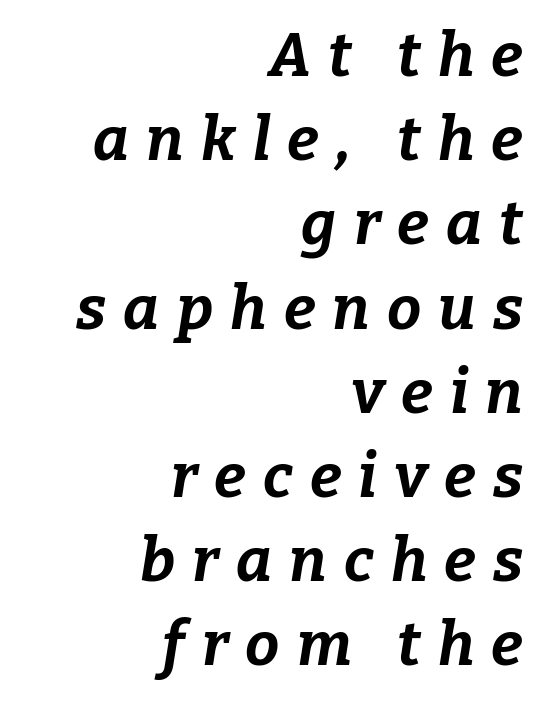
{"italic": "yes", "lean": "right", "slant_degrees": 9, "bold": "yes", "weight": "bold", "width": "normal", "stroke_contrast": "low", "x_height": "medium", "monospaced": "no", "underline": "no", "align": "right", "line_spacing": "normal", "line_spacing_ratio": 1.38, "letter_spacing": "wide", "letter_spacing_em": 0.28, "glyph_px": 61}
